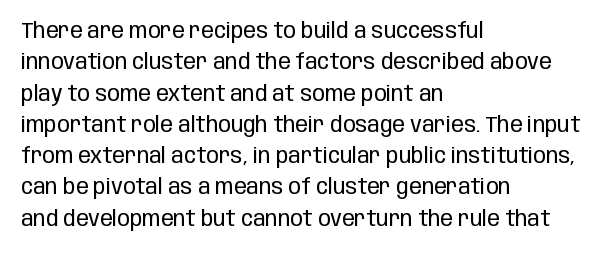
Ordinary non-slanted type is in use. Honestly, the row spacing looks completely unremarkable. These lines keep a tight, regular rhythm from letter to letter. These lines stack with their left ends in a neat column.
